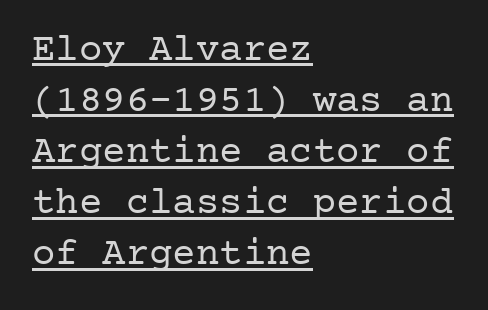
Q: Is the text bold? A: No.
Q: Is the text italic (slanted)? A: No, it is upright.
Q: Is the typeface a serif or a sans-serif typeface? A: Serif.
Q: Is the text underlined? A: Yes.
Q: How is the paragraph aligned? A: Left-aligned.
Q: Is the spacing between letters normal or unusually wide? A: Normal.
Q: Is the spacing between lines tight, normal or loose? A: Normal.
Q: Width (condensed, normal, or wide)? A: Normal.
Q: Stroke contrast? A: Low.
Q: x-height? A: Medium.
